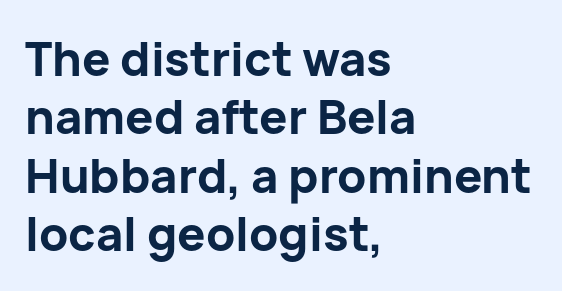
The image shows 47 px bold sans-serif type, upright; set left-aligned, line spacing 1.24x, normal letter spacing, not underlined; low stroke contrast and a medium x-height.
